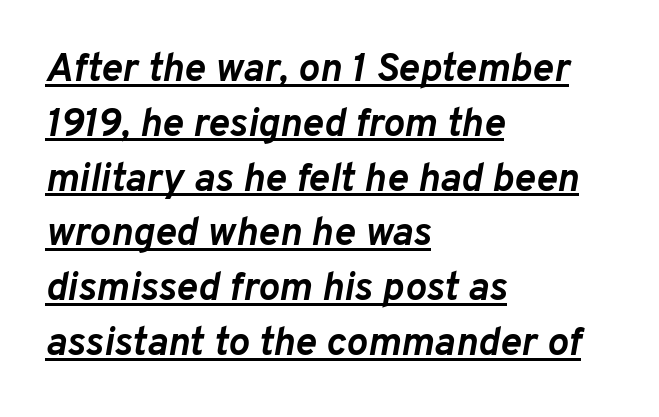
Q: Is the text bold? A: Yes.
Q: Is the text italic (slanted)? A: Yes, it leans right by about 10 degrees.
Q: Is the text underlined? A: Yes.
Q: How is the paragraph aligned? A: Left-aligned.
Q: Is the spacing between letters normal or unusually wide? A: Normal.
Q: Is the spacing between lines tight, normal or loose? A: Normal.
Q: Width (condensed, normal, or wide)? A: Normal.
Q: Stroke contrast? A: Low.
Q: x-height? A: Medium.
Q: Monospaced? A: No.
